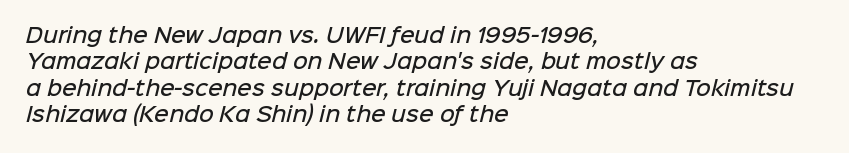
The image shows 20 px text type; set left-aligned, normal line spacing (1.32x), normal letter spacing, not underlined.
